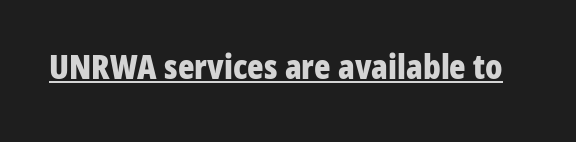
The image shows 34 px bold, condensed sans-serif type, upright; set normal letter spacing, underlined; low stroke contrast and a medium x-height.
